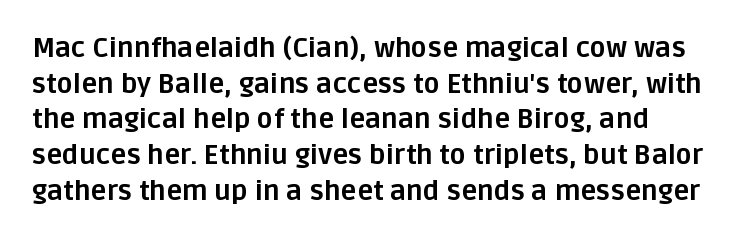
The image shows 27 px bold type, upright; set left-aligned, normal line spacing (1.32x), normal letter spacing, not underlined.
